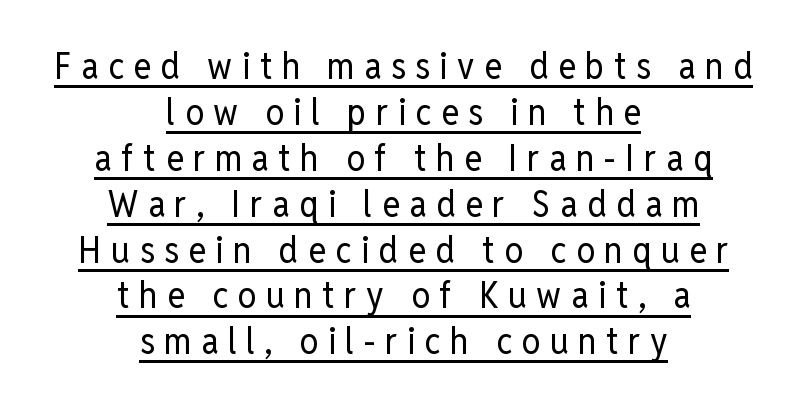
Q: Is the text bold? A: No.
Q: Is the text italic (slanted)? A: No, it is upright.
Q: Is the typeface a serif or a sans-serif typeface? A: Sans-serif.
Q: Is the text underlined? A: Yes.
Q: How is the paragraph aligned? A: Centered.
Q: Is the spacing between letters normal or unusually wide? A: Unusually wide.
Q: Width (condensed, normal, or wide)? A: Condensed.
Q: Stroke contrast? A: Low.
Q: x-height? A: Medium.
Q: Monospaced? A: No.
